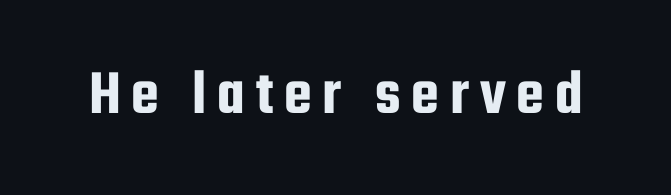
The image shows 64 px condensed sans-serif type, upright; set not underlined; low stroke contrast and a medium x-height.
